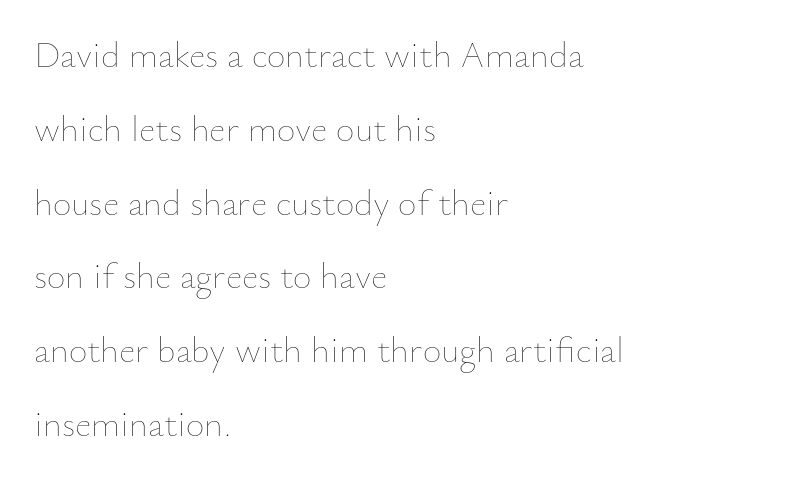
The image shows 36 px thin type, upright; set left-aligned, loose line spacing (2.05x), normal letter spacing, not underlined; low stroke contrast and a small x-height.
